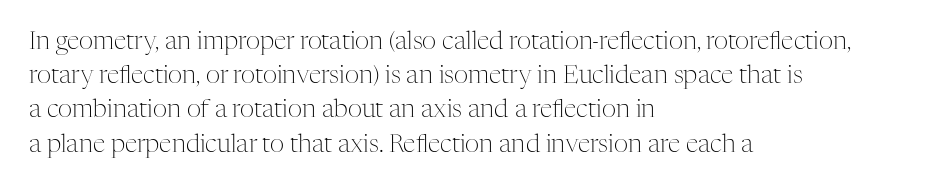
{"italic": "no", "bold": "no", "underline": "no", "align": "left", "line_spacing": "normal", "line_spacing_ratio": 1.37, "letter_spacing": "normal", "letter_spacing_em": 0.0, "glyph_px": 25}
